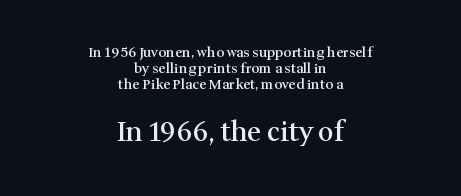
The image shows 27 px text type, upright; set centered, line spacing 1.16x, normal letter spacing, not underlined; the second (bottom) block is 1.93x larger.
